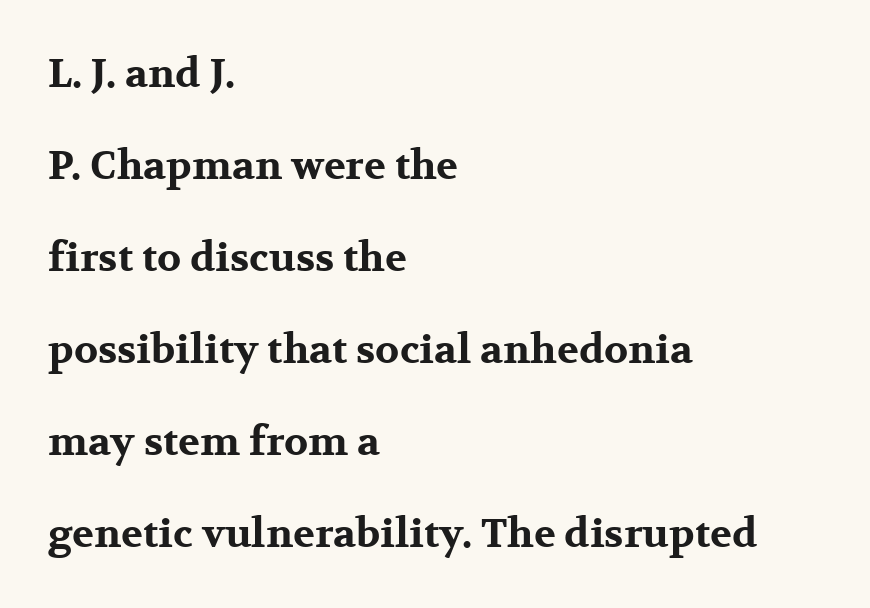
{"serif": "yes", "italic": "no", "bold": "yes", "weight": "bold", "width": "wide", "stroke_contrast": "medium", "x_height": "medium", "monospaced": "no", "underline": "no", "align": "left", "line_spacing": "loose", "line_spacing_ratio": 2.3, "letter_spacing": "normal", "letter_spacing_em": 0.0, "glyph_px": 40}
